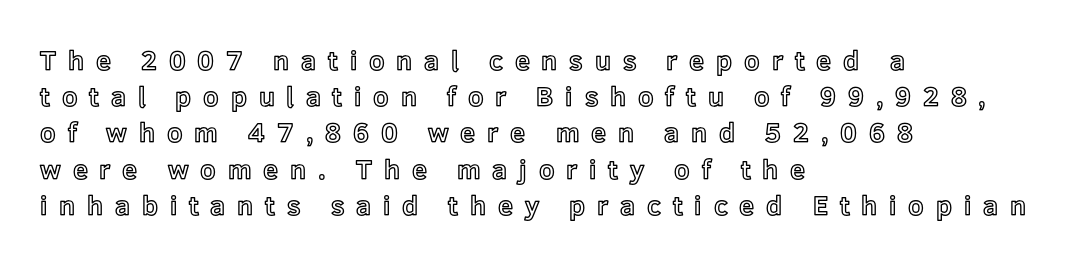
The rag falls on the right side of this text block. Descender tails drop into unmarked territory. Rendered with straight, roman letterforms. The space between consecutive lines is moderate. Tracking value appears strongly positive — letters spread wide.
